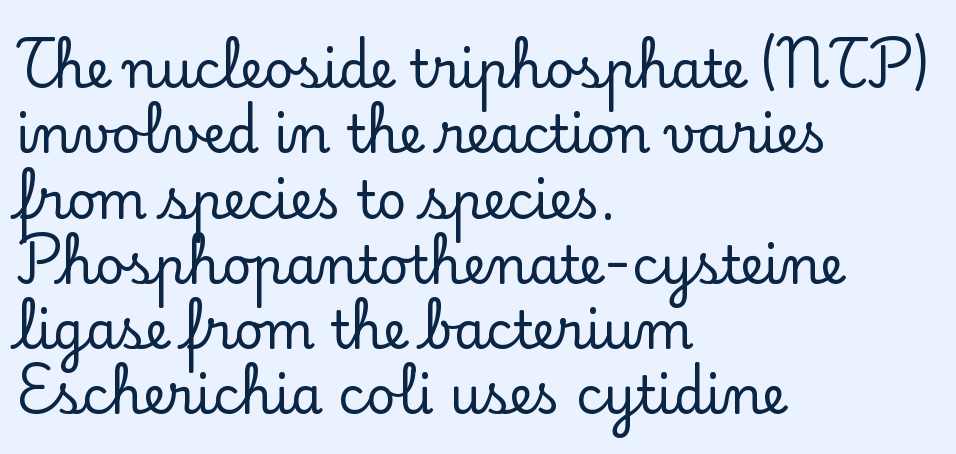
Q: Is the text italic (slanted)? A: No, it is upright.
Q: Is the typeface a serif or a sans-serif typeface? A: Serif.
Q: Is the text underlined? A: No.
Q: How is the paragraph aligned? A: Left-aligned.
Q: Is the spacing between letters normal or unusually wide? A: Normal.
Q: Is the spacing between lines tight, normal or loose? A: Normal.
Q: Width (condensed, normal, or wide)? A: Normal.
Q: Stroke contrast? A: Low.
Q: x-height? A: Small.
Q: Monospaced? A: No.
